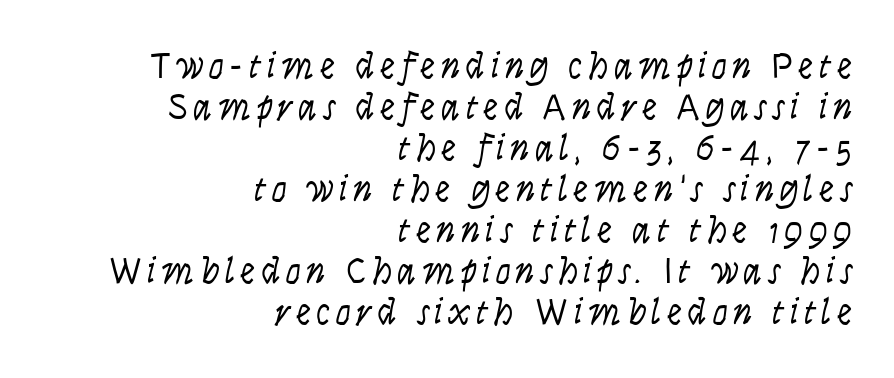
Leading is clearly below the norm, producing a dense column. Looks like regular typesetting: each glyph gets only the width it needs. The typeface has the unassuming heft of standard copy or less. The paragraph has a hard right edge and a soft left edge.
